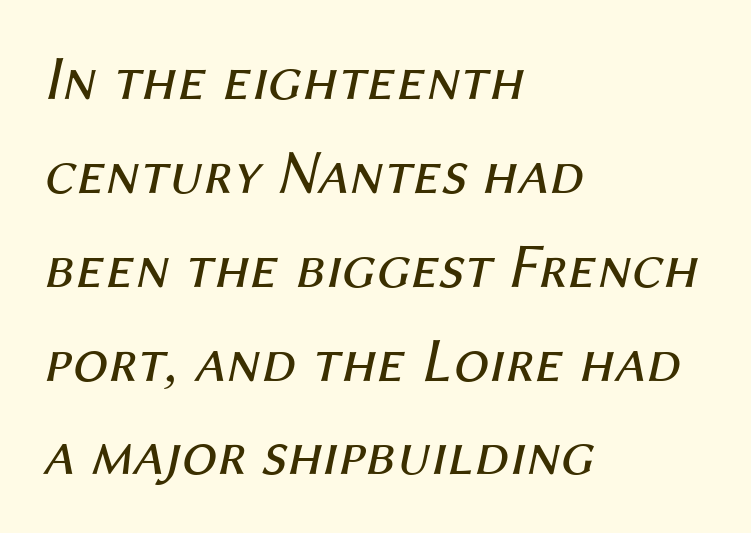
{"italic": "yes", "lean": "right", "slant_degrees": 12, "bold": "no", "weight": "regular", "width": "normal", "stroke_contrast": "medium", "x_height": "medium", "monospaced": "no", "underline": "no", "align": "left", "line_spacing": "normal", "line_spacing_ratio": 1.49, "letter_spacing": "normal", "letter_spacing_em": 0.0, "glyph_px": 63}
